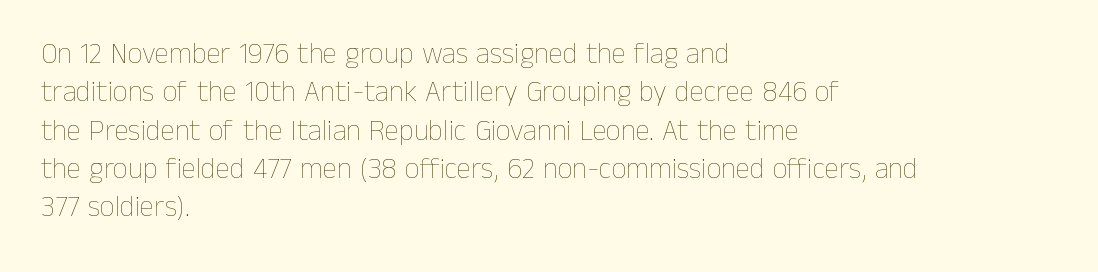
Does the leading feel generous? No, just average. The typesetter chose a ragged-right arrangement here. Anything drawn beneath the words? Only blank space. You could not count columns in this text — the font is proportionally spaced. Observe the ordinary spacing: letters are neighbours, not strangers. The specimen reads as upright at a glance.
